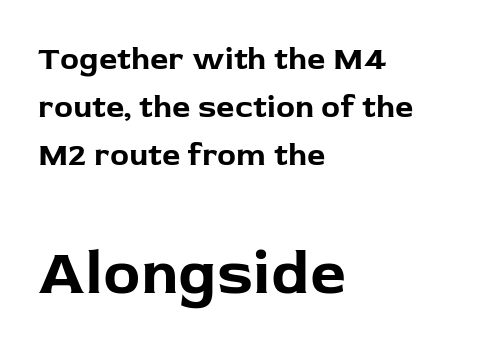
The space beneath each line is pristine and unruled. The lines are quadded left. A typesetter would call this zero additional tracking. These lines are composed in type without serifs. Note the varied advance widths — an 'i' is clearly narrower than an 'm'. Of the two passages, the one underneath uses the larger point size.
